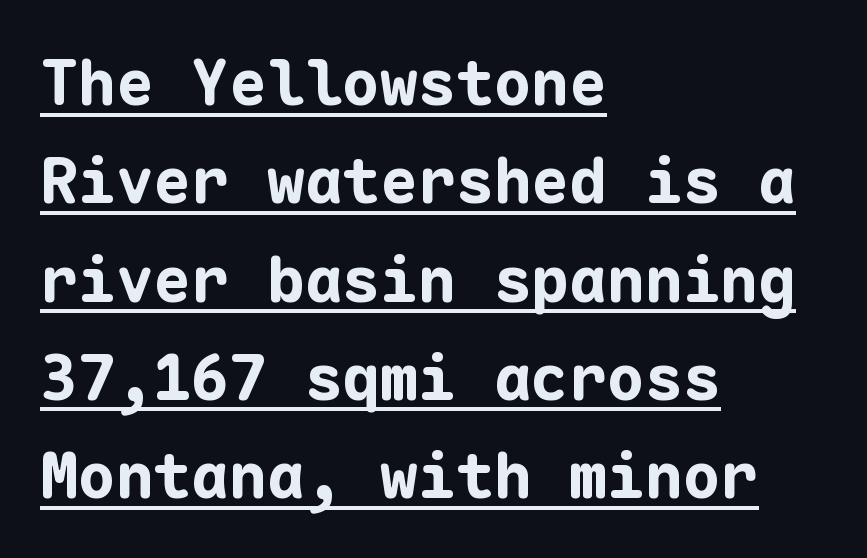
Has an underline been added? It has. Caption: multi-line text, flush left, ragged right. The passage shown is typeset with a sans-serif family. Each letter, wide or thin by design, is forced into the same width here.
